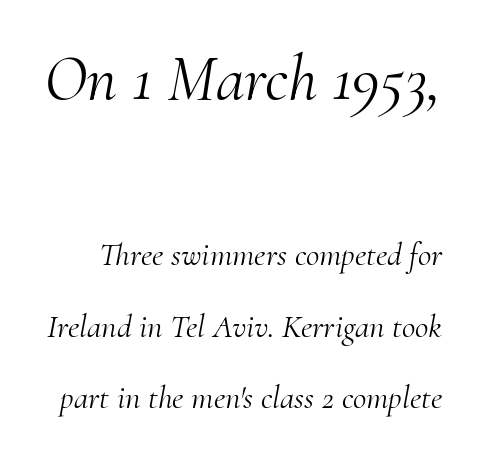
The image shows 66 px light serif type, italic (leaning right); set loose line spacing (2.17x), normal letter spacing, not underlined; the first (top) block is 2.0x larger; medium stroke contrast and a small x-height.
